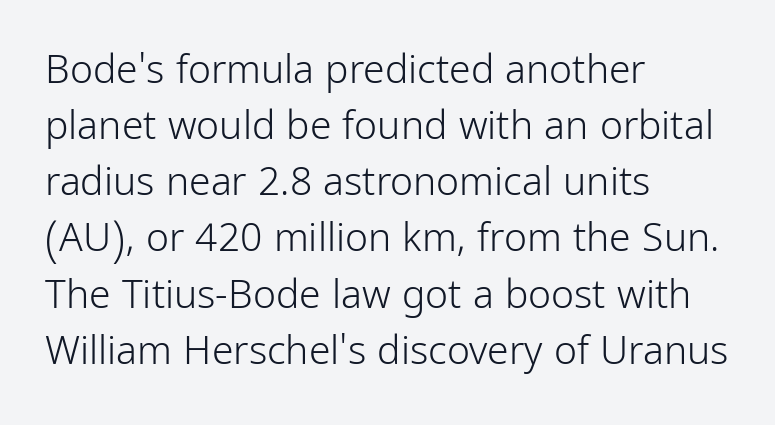
{"serif": "no", "italic": "no", "bold": "no", "weight": "light", "width": "condensed", "stroke_contrast": "low", "x_height": "medium", "monospaced": "no", "underline": "no", "align": "left", "line_spacing": "normal", "line_spacing_ratio": 1.44, "letter_spacing": "normal", "letter_spacing_em": 0.0, "glyph_px": 39}
